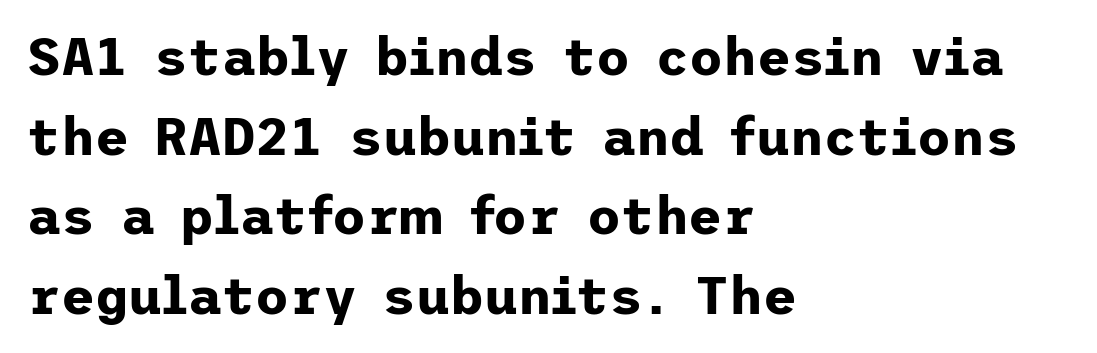
Q: Is the text bold? A: Yes.
Q: Is the text italic (slanted)? A: No, it is upright.
Q: Is the typeface a serif or a sans-serif typeface? A: Sans-serif.
Q: Is the text underlined? A: No.
Q: How is the paragraph aligned? A: Left-aligned.
Q: Is the spacing between letters normal or unusually wide? A: Normal.
Q: Is the spacing between lines tight, normal or loose? A: Normal.
Q: Width (condensed, normal, or wide)? A: Normal.
Q: Stroke contrast? A: Low.
Q: x-height? A: Medium.
